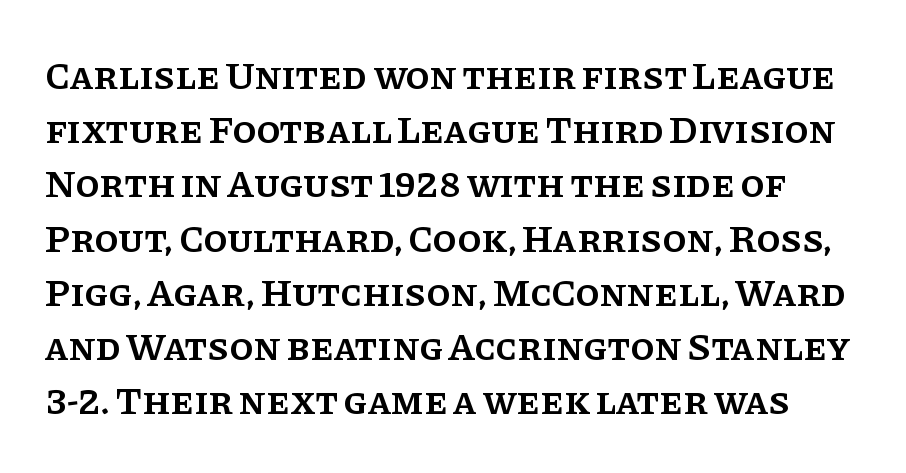
Q: Is the text bold? A: Semi-bold.
Q: Is the text italic (slanted)? A: No, it is upright.
Q: Is the typeface a serif or a sans-serif typeface? A: Serif.
Q: Is the text underlined? A: No.
Q: Is the spacing between letters normal or unusually wide? A: Normal.
Q: Is the spacing between lines tight, normal or loose? A: Normal.
Q: Width (condensed, normal, or wide)? A: Normal.
Q: Stroke contrast? A: Low.
Q: x-height? A: Large.
Q: Monospaced? A: No.
